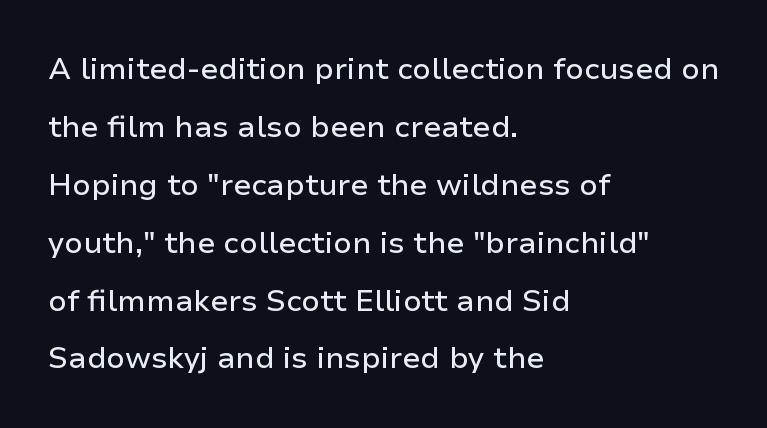
The image shows 30 px sans-serif type, upright; set left-aligned, loose line spacing (1.93x), normal letter spacing, not underlined; low stroke contrast and a medium x-height.
